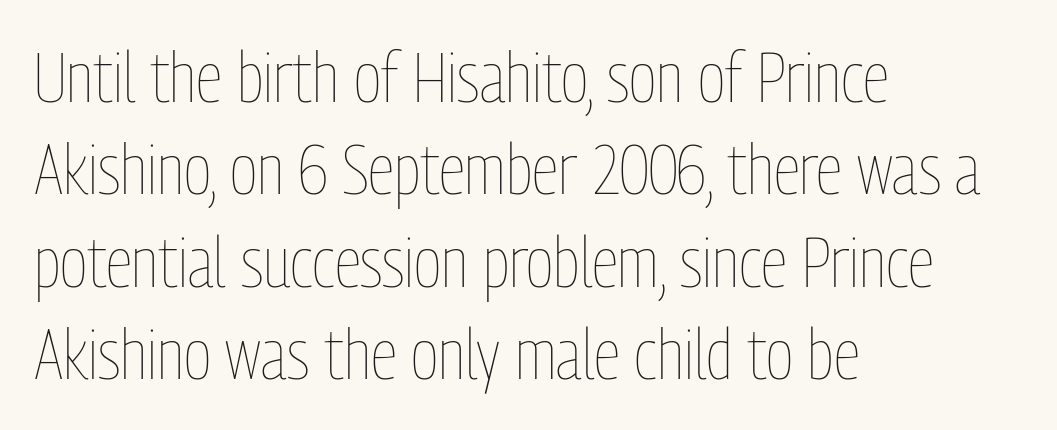
The image shows 70 px thin, condensed type, upright; set left-aligned, normal line spacing (1.32x), normal letter spacing, not underlined; low stroke contrast and a medium x-height.
